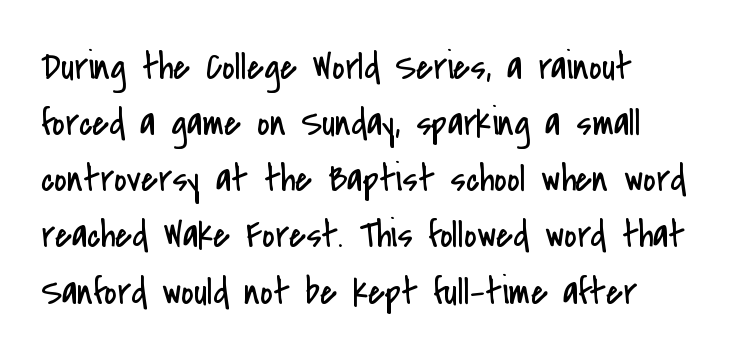
{"serif": "no", "italic": "no", "bold": "no", "weight": "regular", "width": "condensed", "stroke_contrast": "low", "x_height": "small", "monospaced": "no", "underline": "no", "align": "left", "line_spacing": "normal", "line_spacing_ratio": 1.44, "letter_spacing": "normal", "letter_spacing_em": 0.0, "glyph_px": 39}
